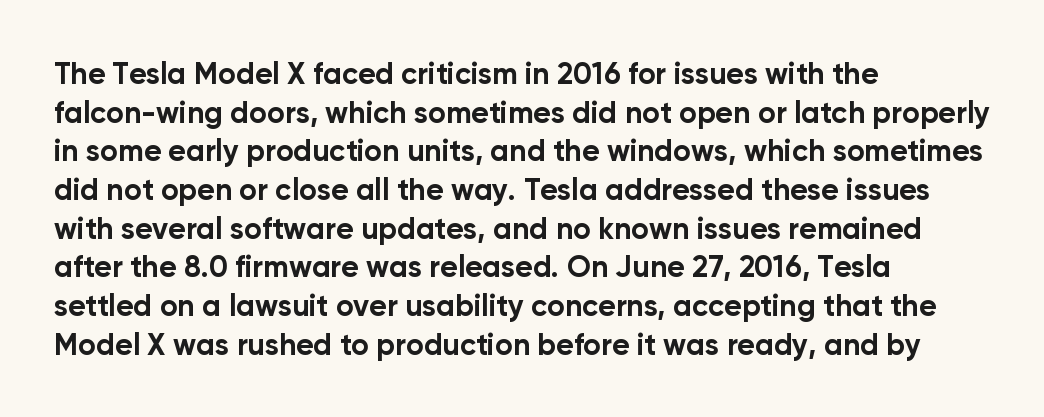
{"serif": "no", "italic": "no", "bold": "yes", "weight": "bold", "width": "normal", "stroke_contrast": "low", "x_height": "medium", "monospaced": "no", "underline": "no", "align": "left", "line_spacing": "normal", "line_spacing_ratio": 1.29, "letter_spacing": "normal", "letter_spacing_em": 0.0, "glyph_px": 30}
